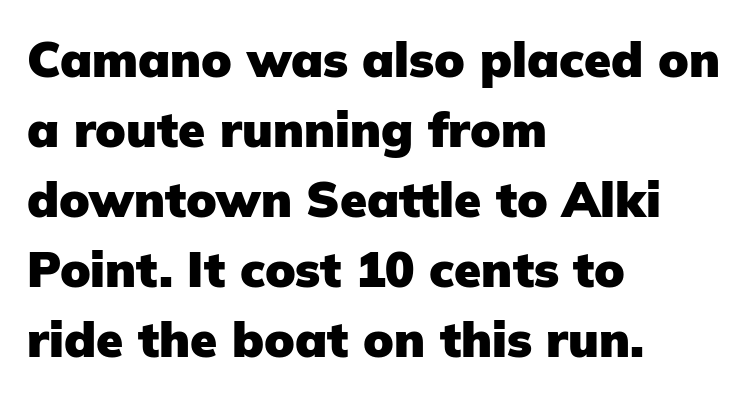
{"serif": "no", "italic": "no", "bold": "yes", "weight": "heavy", "width": "normal", "stroke_contrast": "low", "x_height": "medium", "monospaced": "no", "underline": "no", "align": "left", "line_spacing": "normal", "line_spacing_ratio": 1.43, "letter_spacing": "normal", "letter_spacing_em": 0.0, "glyph_px": 49}
